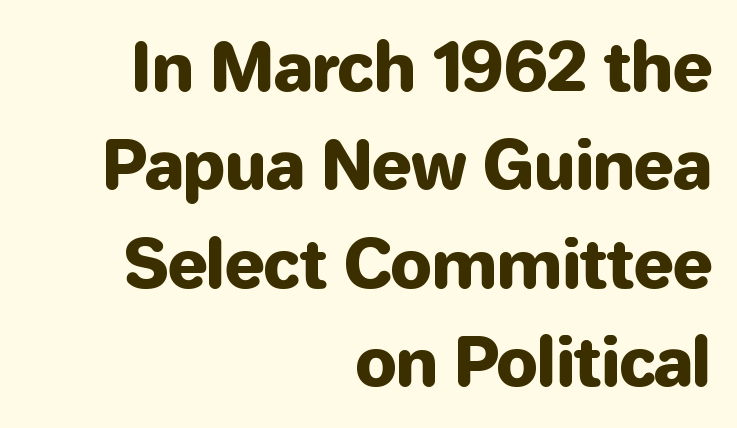
{"serif": "no", "italic": "no", "width": "normal", "stroke_contrast": "low", "x_height": "medium", "monospaced": "no", "underline": "no", "align": "right", "line_spacing": "normal", "line_spacing_ratio": 1.49, "letter_spacing": "normal", "letter_spacing_em": 0.0, "glyph_px": 66}
